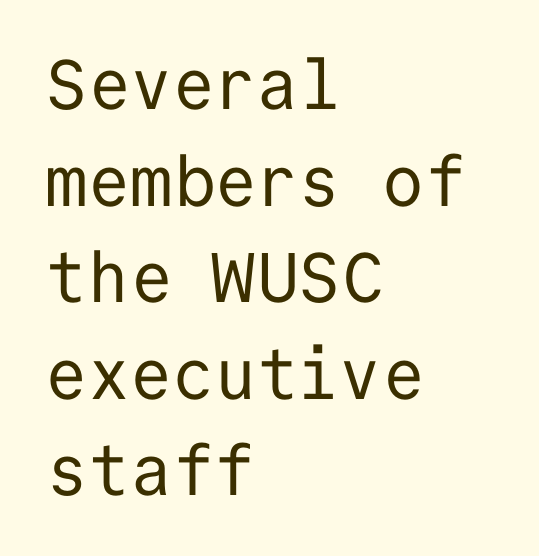
A typesetter would call this monospace, since all characters share one set width. What's the leading like? Ordinary, nothing unusual. Is the block centered? No — it sits flush against the left margin. The line texture is even and compact thanks to regular tracking.
